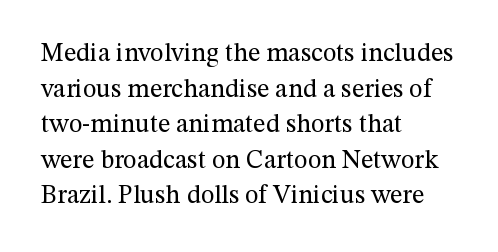
The line texture is even and compact thanks to regular tracking. Honestly, the row spacing looks completely unremarkable. Every row of glyphs begins at an identical x-position on the left. The letters stand straight up with perfectly vertical stems. Stroke thickness stays within the range of a standard reading face or lighter. Unmarked baselines from the first word to the last.
